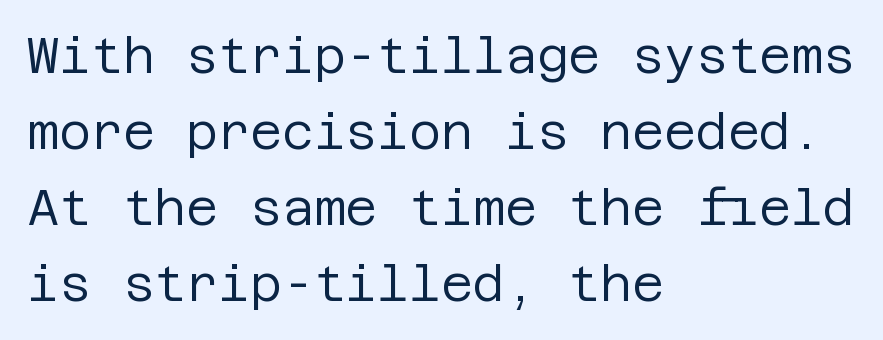
The paragraph has a hard left edge and a soft right edge. Letters have the restrained weight of plain body copy at most. The foot of each line stays bare and open. Vertical spacing — default.
